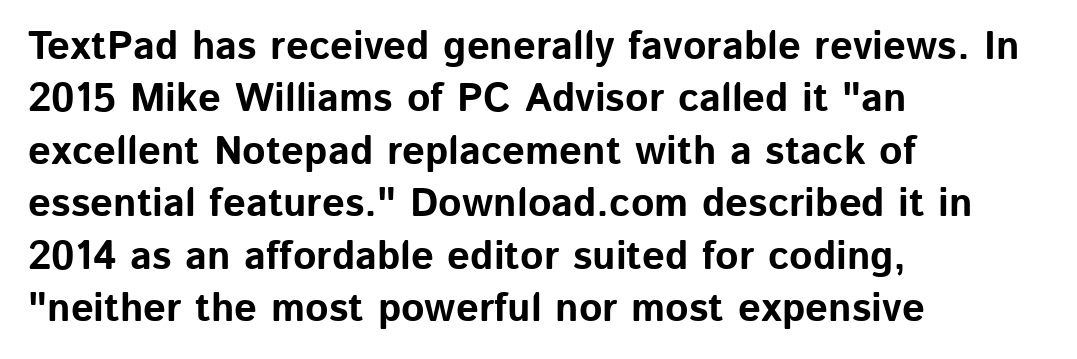
Q: Is the text bold? A: Yes.
Q: Is the text italic (slanted)? A: No, it is upright.
Q: Is the typeface a serif or a sans-serif typeface? A: Sans-serif.
Q: Is the text underlined? A: No.
Q: How is the paragraph aligned? A: Left-aligned.
Q: Is the spacing between letters normal or unusually wide? A: Normal.
Q: Is the spacing between lines tight, normal or loose? A: Normal.
Q: Width (condensed, normal, or wide)? A: Normal.
Q: Stroke contrast? A: Low.
Q: x-height? A: Medium.
Q: Monospaced? A: No.
